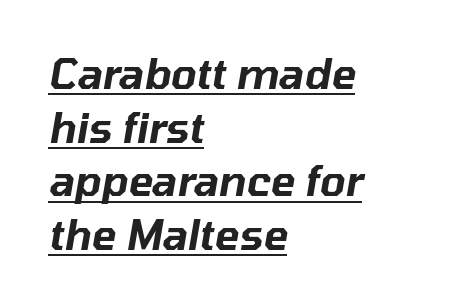
The image shows 41 px text type, italic (leaning right); set left-aligned, normal line spacing (1.31x), normal letter spacing, underlined; low stroke contrast and a medium x-height.
